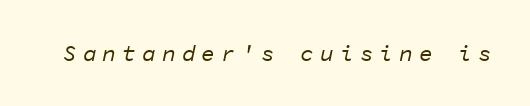
Q: Is the text bold? A: No.
Q: Is the text italic (slanted)? A: Yes, it leans right by about 11 degrees.
Q: Is the text underlined? A: No.
Q: Is the spacing between letters normal or unusually wide? A: Unusually wide.
